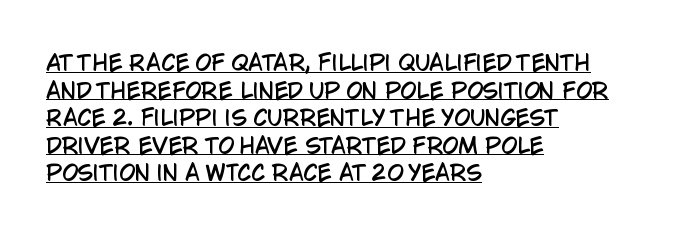
Descenders here cross a horizontal rule under the line. Is there any slant? The stems are plumb. The space between consecutive lines is moderate. Alignment: flush left. A typesetter would call this zero additional tracking.
